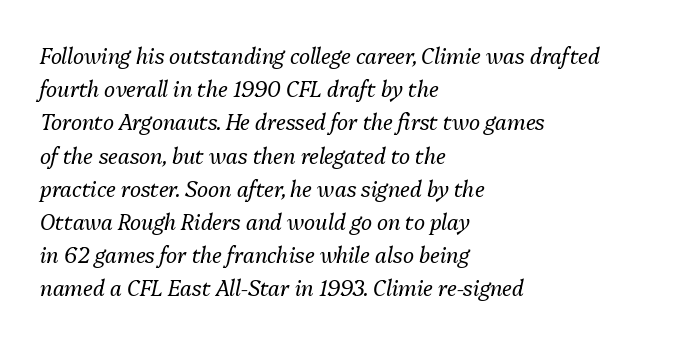
{"italic": "yes", "lean": "right", "slant_degrees": 13, "bold": "no", "underline": "no", "align": "left", "line_spacing": "normal", "line_spacing_ratio": 1.58, "letter_spacing": "normal", "letter_spacing_em": 0.0, "glyph_px": 21}
